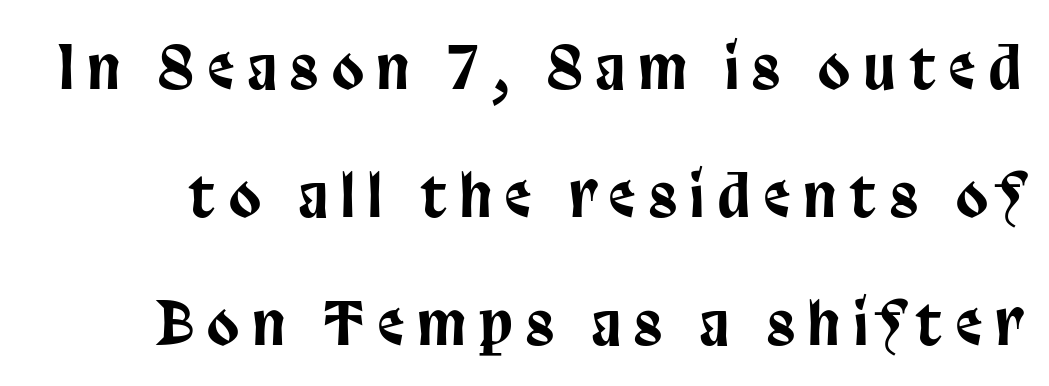
The image shows 58 px condensed sans-serif type, upright; set loose line spacing (2.21x), unusually wide letter spacing (+0.24 em), not underlined; low stroke contrast and a large x-height.
